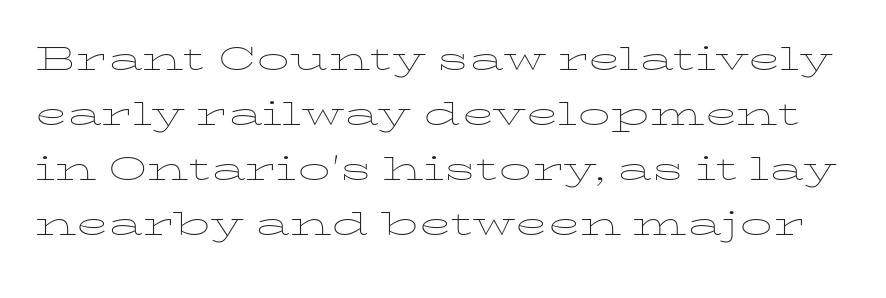
{"italic": "no", "bold": "no", "weight": "thin", "width": "wide", "stroke_contrast": "low", "x_height": "medium", "monospaced": "no", "underline": "no", "line_spacing": "normal", "line_spacing_ratio": 1.28, "letter_spacing": "normal", "letter_spacing_em": 0.0, "glyph_px": 43}
